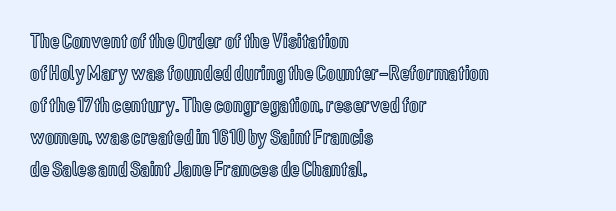
The image shows 22 px text type, upright; set left-aligned, normal line spacing (1.45x), normal letter spacing, not underlined.
